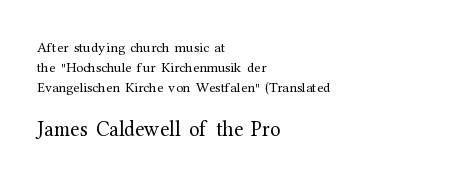
The image shows 21 px text type, upright; set left-aligned, normal line spacing (1.42x), normal letter spacing, not underlined; the second (bottom) block is 1.5x larger.
